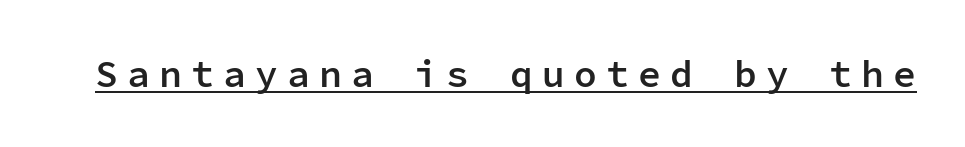
The image shows 38 px semibold sans-serif type, upright, monospaced; set unusually wide letter spacing (+0.24 em), underlined; low stroke contrast and a medium x-height.
